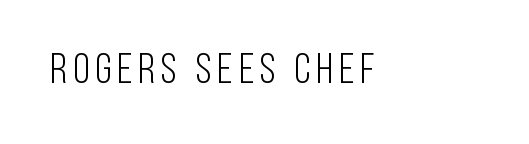
The face used here is proportionally spaced, like ordinary book or web type. Beneath every word, the page is bare. Letterform terminals end flat and unadorned throughout the passage. Stroke thickness stays within the range of a standard reading face or lighter. Italic: no, the glyphs are upright roman.
